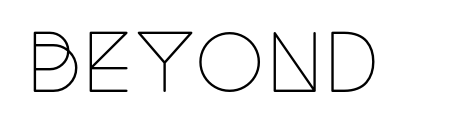
The image shows 79 px thin, condensed serif type, upright; set normal letter spacing, not underlined; low stroke contrast and a large x-height.
